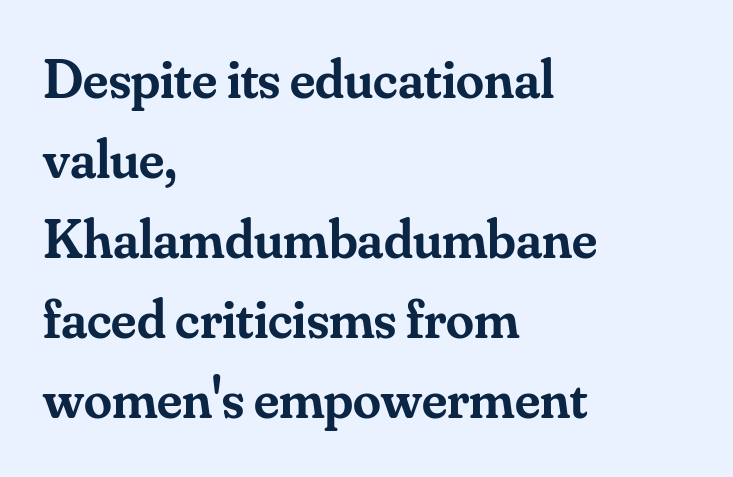
{"serif": "yes", "italic": "no", "bold": "semi", "weight": "semibold", "width": "normal", "stroke_contrast": "medium", "x_height": "small", "monospaced": "no", "underline": "no", "align": "left", "line_spacing": "normal", "line_spacing_ratio": 1.43, "letter_spacing": "normal", "letter_spacing_em": 0.0, "glyph_px": 56}
